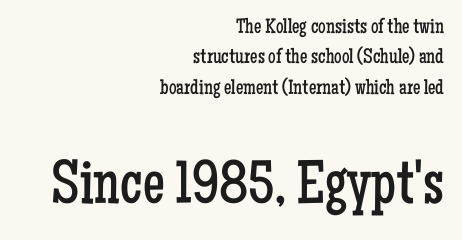
{"serif": "yes", "italic": "no", "bold": "no", "weight": "regular", "width": "condensed", "stroke_contrast": "low", "x_height": "medium", "monospaced": "no", "underline": "no", "align": "right", "line_spacing": "normal", "line_spacing_ratio": 1.45, "letter_spacing": "normal", "letter_spacing_em": 0.0, "larger_block": "second", "size_ratio": 2.95, "glyph_px": 62}
